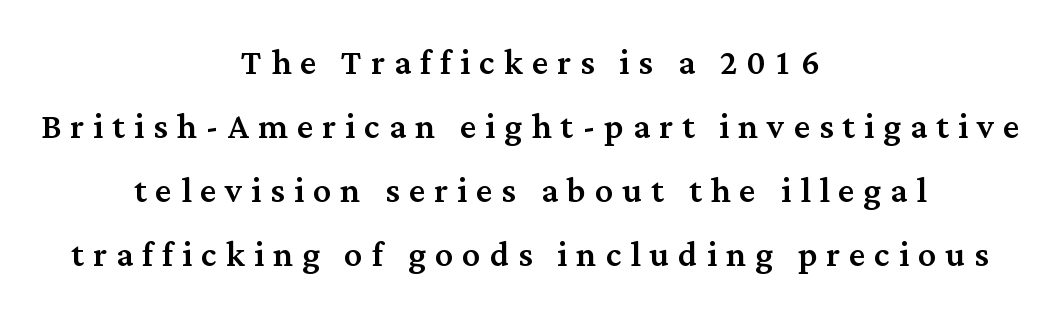
Q: Is the text italic (slanted)? A: No, it is upright.
Q: Is the typeface a serif or a sans-serif typeface? A: Serif.
Q: Is the text underlined? A: No.
Q: How is the paragraph aligned? A: Centered.
Q: Is the spacing between letters normal or unusually wide? A: Unusually wide.
Q: Is the spacing between lines tight, normal or loose? A: Normal.
Q: Width (condensed, normal, or wide)? A: Normal.
Q: Stroke contrast? A: Medium.
Q: x-height? A: Medium.
Q: Monospaced? A: No.
